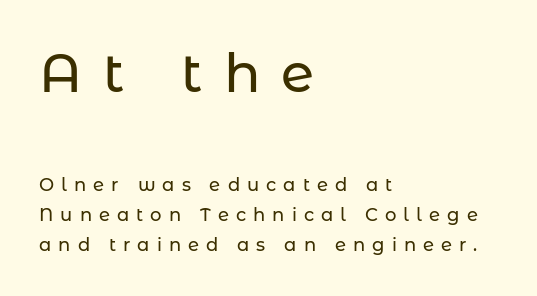
Posture: upright roman. Letterform terminals end flat and unadorned throughout the passage. No word sits above an underline. Note the varied advance widths — an 'i' is clearly narrower than an 'm'. Words appear elongated and porous because spacing is wide.
